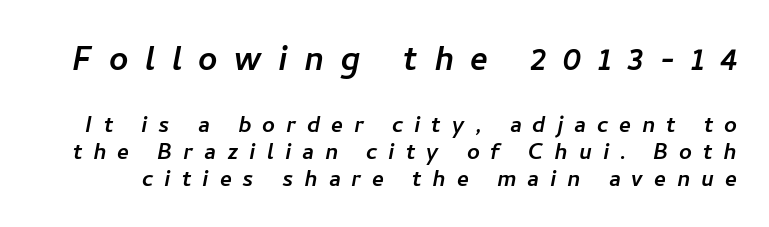
Q: Is the typeface a serif or a sans-serif typeface? A: Sans-serif.
Q: Is the text underlined? A: No.
Q: Is the spacing between letters normal or unusually wide? A: Unusually wide.
Q: Is the spacing between lines tight, normal or loose? A: Tight.
Q: Which block of text is set in a larger size, the first (top) or the second (bottom)? A: The first (top) one.
Q: Width (condensed, normal, or wide)? A: Normal.
Q: Stroke contrast? A: Low.
Q: x-height? A: Medium.
Q: Monospaced? A: No.
